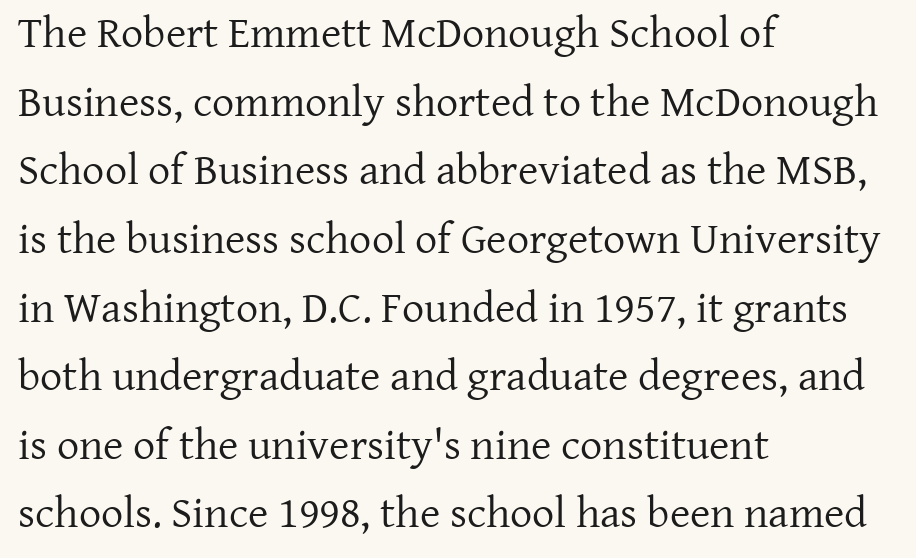
Q: Is the text bold? A: No.
Q: Is the text italic (slanted)? A: No, it is upright.
Q: Is the typeface a serif or a sans-serif typeface? A: Serif.
Q: Is the text underlined? A: No.
Q: How is the paragraph aligned? A: Left-aligned.
Q: Is the spacing between letters normal or unusually wide? A: Normal.
Q: Is the spacing between lines tight, normal or loose? A: Normal.
Q: Width (condensed, normal, or wide)? A: Normal.
Q: Stroke contrast? A: Low.
Q: x-height? A: Medium.
Q: Monospaced? A: No.
